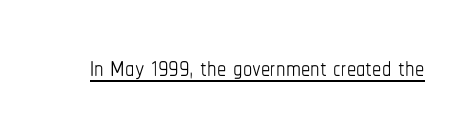
The image shows 37 px thin, condensed type, upright; set normal letter spacing, underlined; low stroke contrast and a medium x-height.
